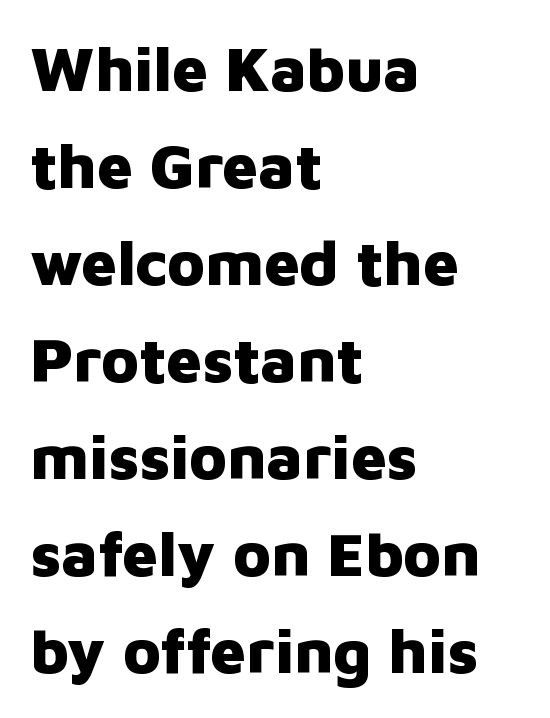
{"serif": "no", "italic": "no", "bold": "yes", "weight": "heavy", "width": "normal", "stroke_contrast": "low", "x_height": "medium", "monospaced": "no", "underline": "no", "align": "left", "line_spacing": "normal", "line_spacing_ratio": 1.54, "letter_spacing": "normal", "letter_spacing_em": 0.0, "glyph_px": 63}
